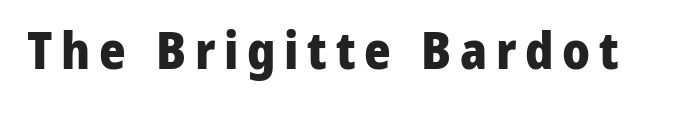
Q: Is the text bold? A: Yes.
Q: Is the text italic (slanted)? A: No, it is upright.
Q: Is the typeface a serif or a sans-serif typeface? A: Sans-serif.
Q: Is the text underlined? A: No.
Q: Width (condensed, normal, or wide)? A: Normal.
Q: Stroke contrast? A: Low.
Q: x-height? A: Medium.
Q: Monospaced? A: No.
